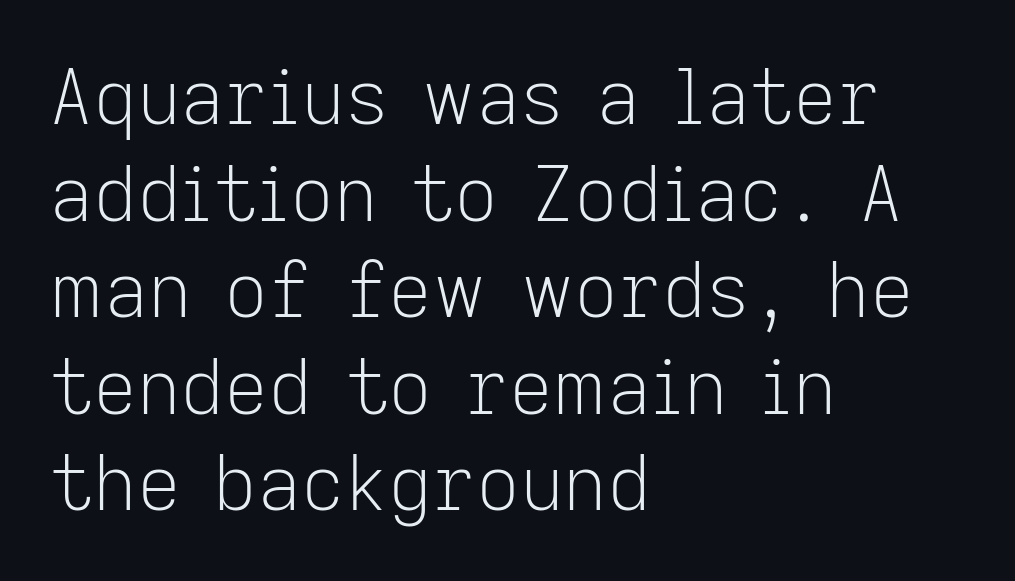
This rendering leaves character spacing at its baseline value. Characters remain perfectly vertical along every line. In terms of letterform style, serifs are entirely absent. No chunkiness to these letters — they're not bold. Reading down the block, your eye returns to a fixed left position each line. Descender tails drop into unmarked territory.
